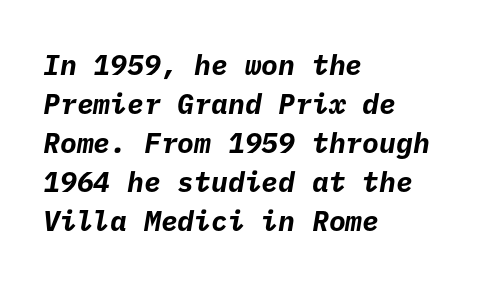
{"serif": "no", "bold": "yes", "weight": "bold", "width": "normal", "stroke_contrast": "low", "x_height": "medium", "underline": "no", "align": "left", "line_spacing": "normal", "line_spacing_ratio": 1.39, "letter_spacing": "normal", "letter_spacing_em": 0.0, "glyph_px": 28}
